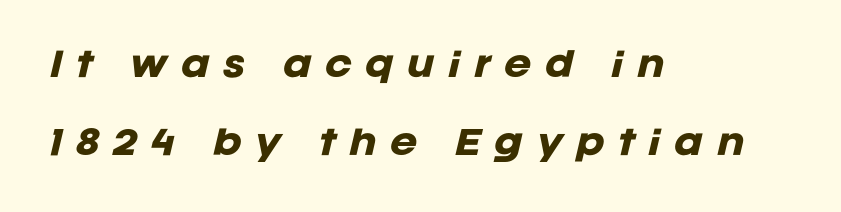
{"italic": "yes", "lean": "right", "slant_degrees": 12, "bold": "yes", "weight": "heavy", "width": "normal", "stroke_contrast": "low", "x_height": "large", "monospaced": "no", "underline": "no", "align": "left", "line_spacing": "loose", "line_spacing_ratio": 2.36, "letter_spacing": "wide", "letter_spacing_em": 0.4, "glyph_px": 33}
